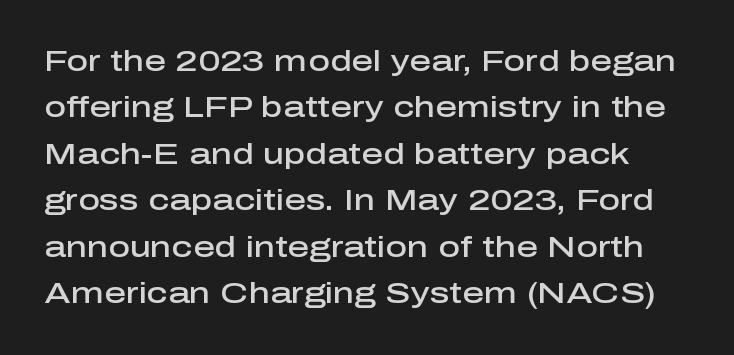
The image shows 30 px semibold sans-serif type, upright; set normal line spacing (1.55x), normal letter spacing, not underlined; low stroke contrast and a medium x-height.
